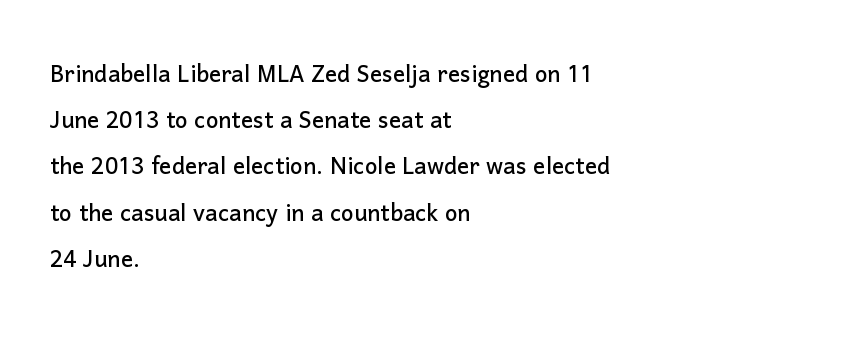
The image shows 30 px sans-serif type, upright; set left-aligned, normal line spacing (1.54x), normal letter spacing, not underlined; low stroke contrast and a medium x-height.
